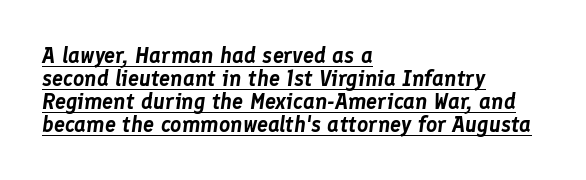
Q: Is the text italic (slanted)? A: Yes, it leans right by about 8 degrees.
Q: Is the text underlined? A: Yes.
Q: How is the paragraph aligned? A: Left-aligned.
Q: Is the spacing between letters normal or unusually wide? A: Normal.
Q: Is the spacing between lines tight, normal or loose? A: Tight.
